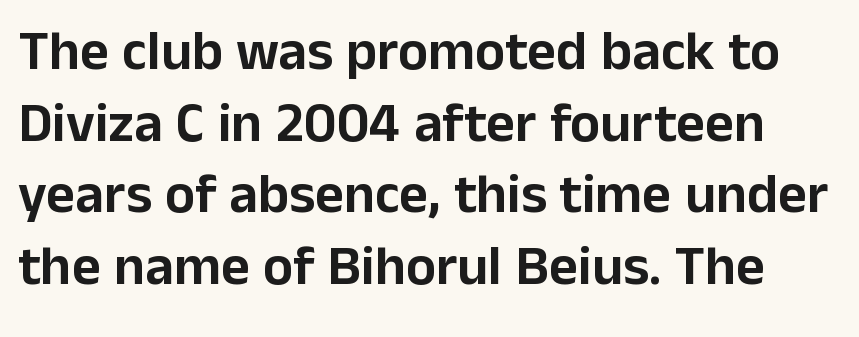
No feet cap the strokes, marking this as sans-serif type. Nobody touched the tracking dial on this one. Do the characters align in a grid? No, the font is proportional. Vertical strokes here are truly vertical. This sample keeps an unexceptional amount of space between lines. Plain, unruled lines of type.
